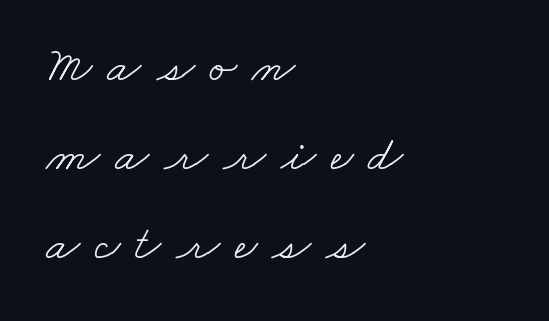
You could only call the tracking loose — the letters float apart. A typesetter would call this proportional, since set widths differ per character. Observe the serifs anchoring each vertical stroke in this sample. Weight: in the light-to-regular range.
